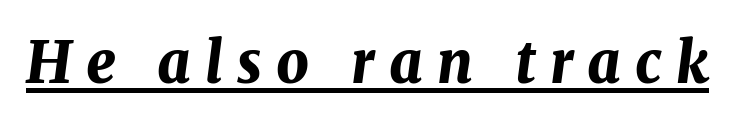
These lines have a slow, spaced-out rhythm from letter to letter. Emphasis-style slanted type is in use. In terms of weight, the rendering is a true, heavy bold. Is there an underline? Yes — a line sits under the letters.
